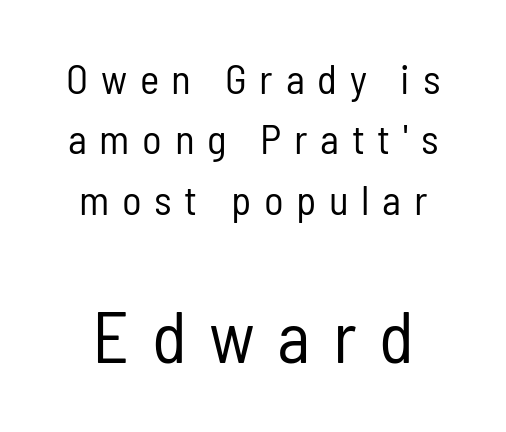
The image shows 72 px regular-weight, condensed sans-serif type, upright; set normal line spacing (1.47x), unusually wide letter spacing (+0.31 em), not underlined; the second (bottom) block is 1.76x larger; low stroke contrast and a medium x-height.
